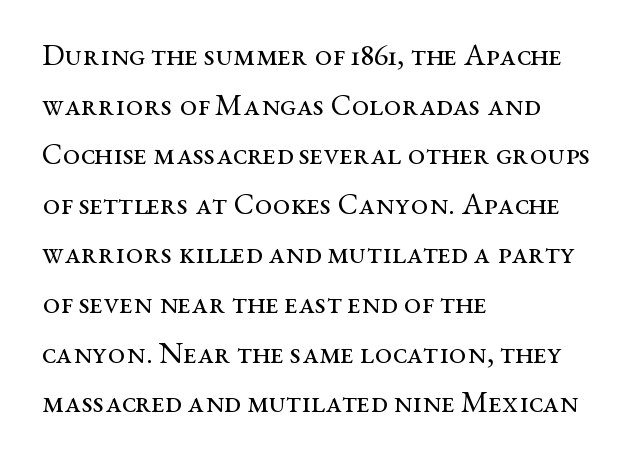
Compared with a centered layout, this one pins lines to the left instead. Honestly, there is no underline to notice here at all. Spacing between characters is what you'd get straight out of the box. This sample has the flowing, uneven cadence of proportional lettering. Small tapered or slab feet sit at the stroke ends, so this counts as serif.
